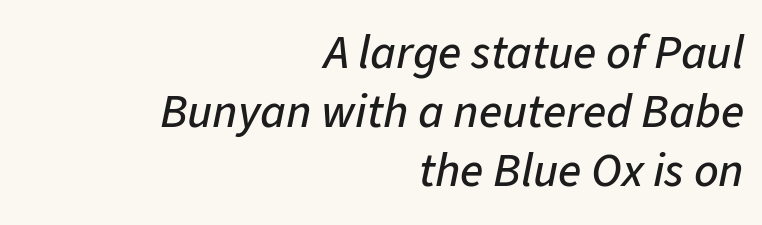
{"italic": "yes", "lean": "right", "slant_degrees": 11, "width": "normal", "stroke_contrast": "low", "x_height": "medium", "monospaced": "no", "underline": "no", "align": "right", "line_spacing_ratio": 1.23, "letter_spacing": "normal", "letter_spacing_em": 0.0, "glyph_px": 48}
